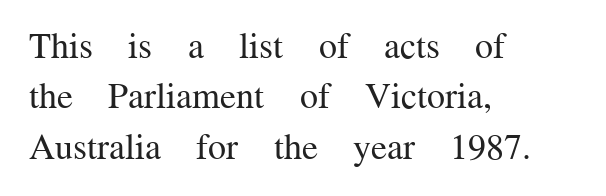
Q: Is the text bold? A: No.
Q: Is the text italic (slanted)? A: No, it is upright.
Q: Is the typeface a serif or a sans-serif typeface? A: Serif.
Q: Is the text underlined? A: No.
Q: How is the paragraph aligned? A: Left-aligned.
Q: Is the spacing between letters normal or unusually wide? A: Normal.
Q: Is the spacing between lines tight, normal or loose? A: Normal.
Q: Width (condensed, normal, or wide)? A: Normal.
Q: Stroke contrast? A: Medium.
Q: x-height? A: Medium.
Q: Monospaced? A: No.
